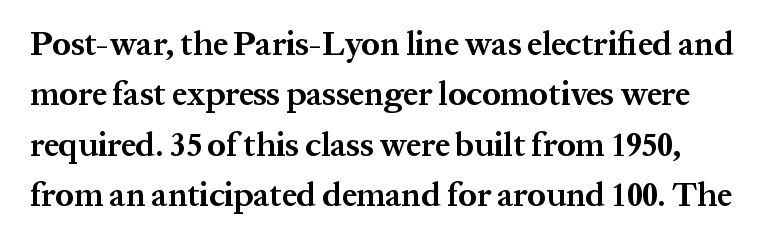
Are there feet on the stems? There are — it's a serif. Line spacing here is normal. These lines are rendered in a variable-pitch font. Nobody touched the tracking dial on this one.
